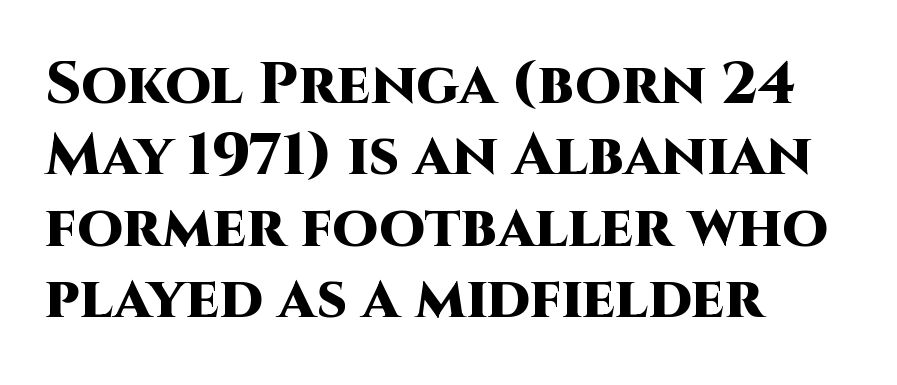
Q: Is the text bold? A: Yes.
Q: Is the text italic (slanted)? A: No, it is upright.
Q: Is the typeface a serif or a sans-serif typeface? A: Sans-serif.
Q: Is the text underlined? A: No.
Q: How is the paragraph aligned? A: Left-aligned.
Q: Is the spacing between letters normal or unusually wide? A: Normal.
Q: Width (condensed, normal, or wide)? A: Normal.
Q: Stroke contrast? A: High.
Q: x-height? A: Large.
Q: Monospaced? A: No.
